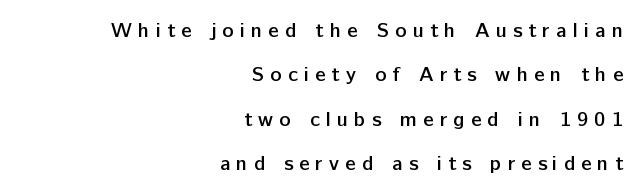
The image shows 21 px text type, upright; set right-aligned, loose line spacing (2.11x), unusually wide letter spacing (+0.29 em), not underlined.
